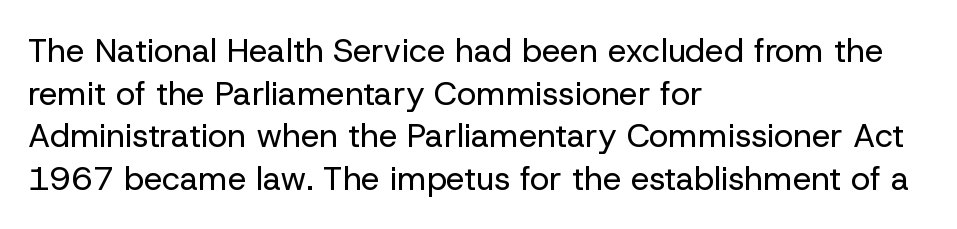
{"serif": "no", "italic": "no", "bold": "no", "weight": "regular", "width": "normal", "stroke_contrast": "low", "x_height": "medium", "monospaced": "no", "underline": "no", "align": "left", "line_spacing": "normal", "line_spacing_ratio": 1.29, "letter_spacing": "normal", "letter_spacing_em": 0.0, "glyph_px": 33}
